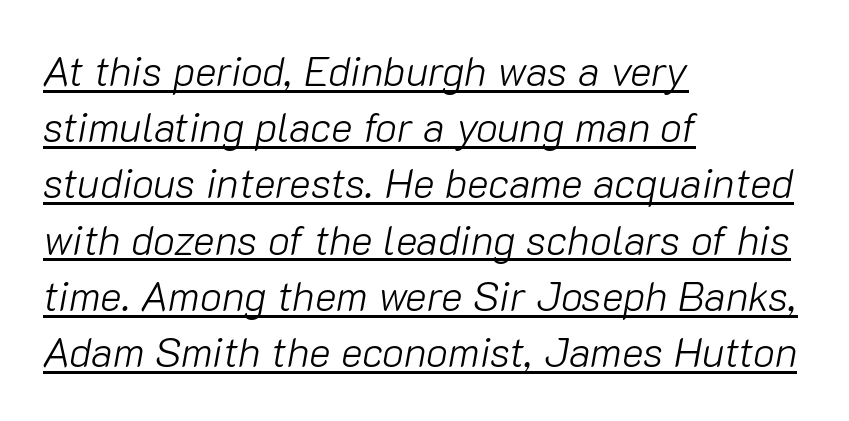
The image shows 41 px light type, italic (leaning right); set left-aligned, normal line spacing (1.37x), normal letter spacing, underlined; low stroke contrast and a medium x-height.
